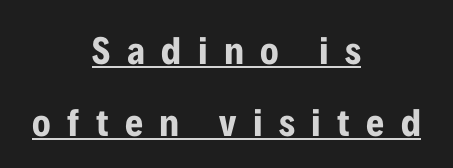
The image shows 39 px bold, condensed sans-serif type, upright; set centered, line spacing 1.84x, unusually wide letter spacing (+0.42 em), underlined; low stroke contrast and a medium x-height.
